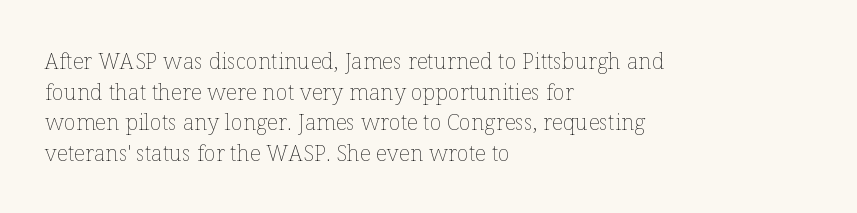
Here the glyphs are tracked normally, forming tight word shapes. This sample keeps an unexceptional amount of space between lines. Every character sits straight up, as roman type does. Each stroke keeps to a modest, everyday thickness or less. This rendering uses left alignment, leaving the right contour irregular. Descenders are the only things crossing below the line.
